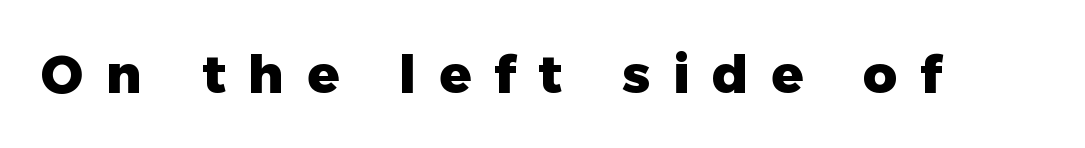
{"serif": "no", "italic": "no", "bold": "yes", "weight": "heavy", "width": "normal", "stroke_contrast": "low", "x_height": "medium", "monospaced": "no", "underline": "no", "letter_spacing": "wide", "letter_spacing_em": 0.42, "glyph_px": 53}
